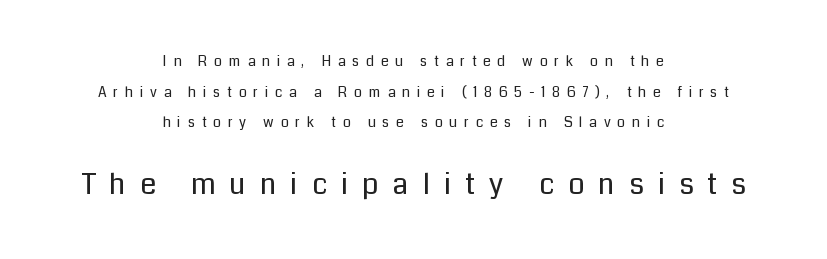
The image shows 29 px regular-weight sans-serif type, upright; set centered, loose line spacing (2.19x), unusually wide letter spacing (+0.48 em), not underlined; the second (bottom) block is 2.07x larger; low stroke contrast and a medium x-height.
